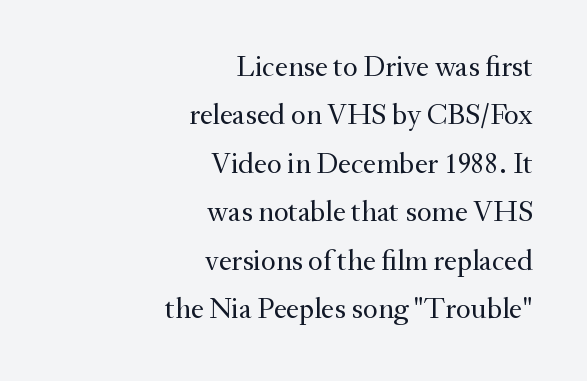
Q: Is the text bold? A: No.
Q: Is the text italic (slanted)? A: No, it is upright.
Q: Is the typeface a serif or a sans-serif typeface? A: Serif.
Q: Is the text underlined? A: No.
Q: How is the paragraph aligned? A: Right-aligned.
Q: Is the spacing between letters normal or unusually wide? A: Normal.
Q: Is the spacing between lines tight, normal or loose? A: Normal.
Q: Width (condensed, normal, or wide)? A: Normal.
Q: Stroke contrast? A: Medium.
Q: x-height? A: Small.
Q: Monospaced? A: No.
